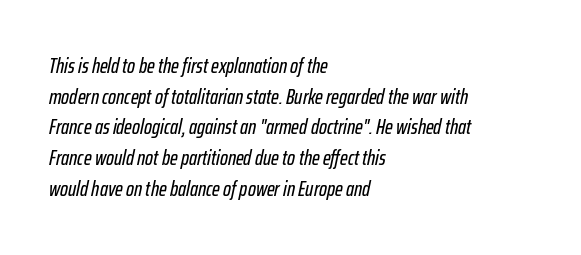
The image shows 21 px text type, italic (leaning right); set left-aligned, normal line spacing (1.46x), normal letter spacing, not underlined.
